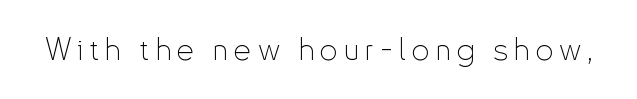
{"serif": "no", "italic": "no", "bold": "no", "weight": "thin", "width": "condensed", "stroke_contrast": "low", "x_height": "small", "monospaced": "no", "underline": "no", "letter_spacing": "wide", "letter_spacing_em": 0.2, "glyph_px": 31}
